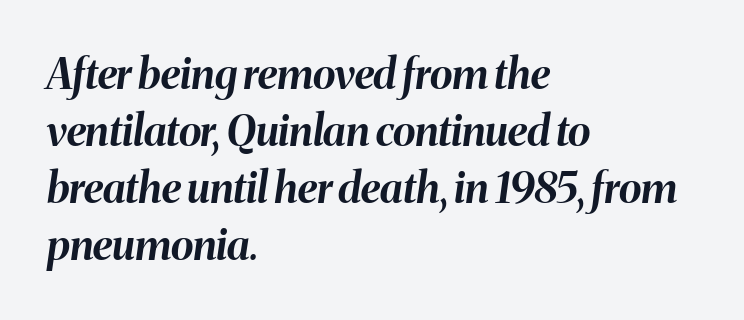
A typesetter would call this proportional, since set widths differ per character. The type is set solid horizontally, with unmodified tracking. Emphasis-style slanted type is in use. The letters are bold, with thick, heavy strokes. All the whitespace from short lines collects on the right.
